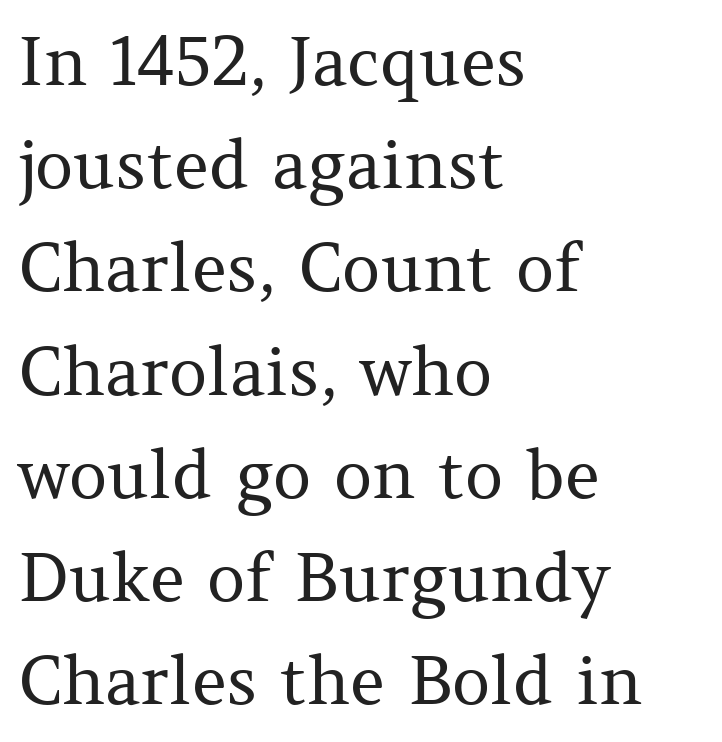
{"serif": "yes", "italic": "no", "bold": "no", "weight": "regular", "width": "normal", "stroke_contrast": "medium", "x_height": "medium", "monospaced": "no", "underline": "no", "align": "left", "line_spacing": "normal", "line_spacing_ratio": 1.54, "letter_spacing": "normal", "letter_spacing_em": 0.0, "glyph_px": 67}
